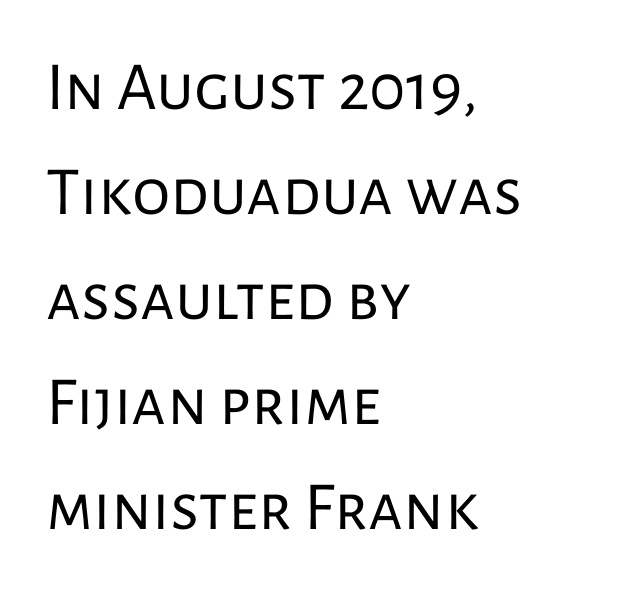
Typeset ragged right — the left edge is the straight one. A typesetter would call this proportional, since set widths differ per character. Do the letters lean? They stand straight. The words here are not underlined. These glyphs show unthickened strokes, regular width or finer.
